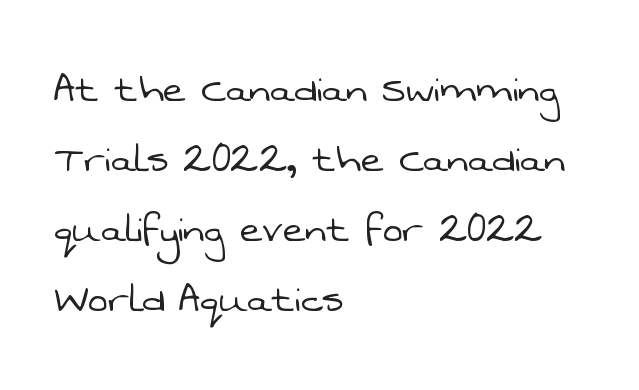
Q: Is the text bold? A: No.
Q: Is the typeface a serif or a sans-serif typeface? A: Sans-serif.
Q: Is the text underlined? A: No.
Q: How is the paragraph aligned? A: Left-aligned.
Q: Is the spacing between letters normal or unusually wide? A: Normal.
Q: Is the spacing between lines tight, normal or loose? A: Normal.
Q: Width (condensed, normal, or wide)? A: Normal.
Q: Stroke contrast? A: Low.
Q: x-height? A: Medium.
Q: Monospaced? A: No.
